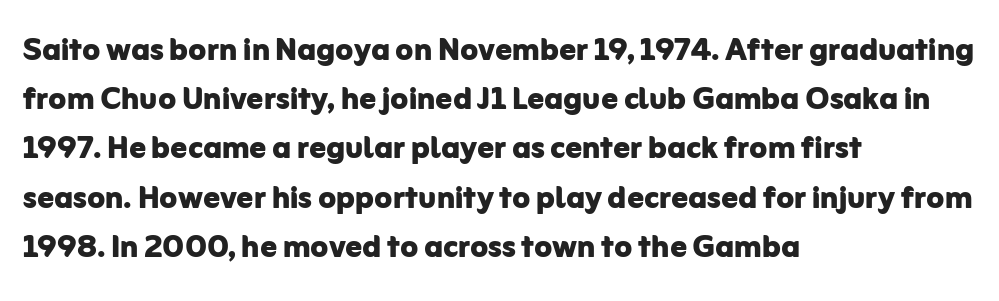
{"serif": "no", "italic": "no", "bold": "yes", "weight": "bold", "width": "normal", "stroke_contrast": "low", "x_height": "medium", "monospaced": "no", "underline": "no", "align": "left", "line_spacing_ratio": 1.2, "letter_spacing": "normal", "letter_spacing_em": 0.0, "glyph_px": 41}
